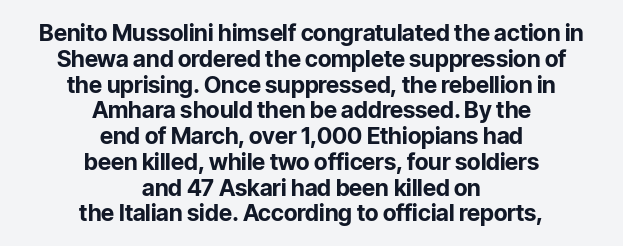
Q: Is the text bold? A: Yes.
Q: Is the text italic (slanted)? A: No, it is upright.
Q: Is the text underlined? A: No.
Q: How is the paragraph aligned? A: Centered.
Q: Is the spacing between letters normal or unusually wide? A: Normal.
Q: Is the spacing between lines tight, normal or loose? A: Tight.
